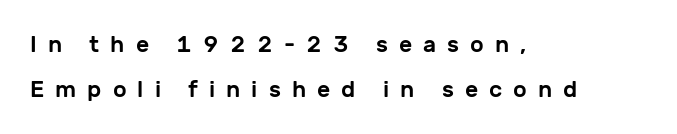
{"italic": "no", "underline": "no", "align": "left", "line_spacing": "loose", "line_spacing_ratio": 1.96, "letter_spacing": "wide", "letter_spacing_em": 0.48, "glyph_px": 23}
